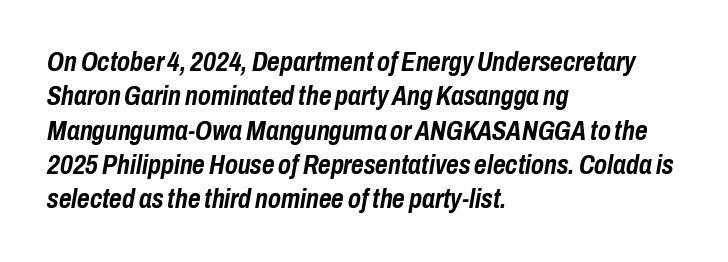
{"italic": "yes", "lean": "right", "slant_degrees": 10, "bold": "yes", "underline": "no", "align": "left", "line_spacing": "normal", "line_spacing_ratio": 1.27, "letter_spacing": "normal", "letter_spacing_em": 0.0, "glyph_px": 27}
